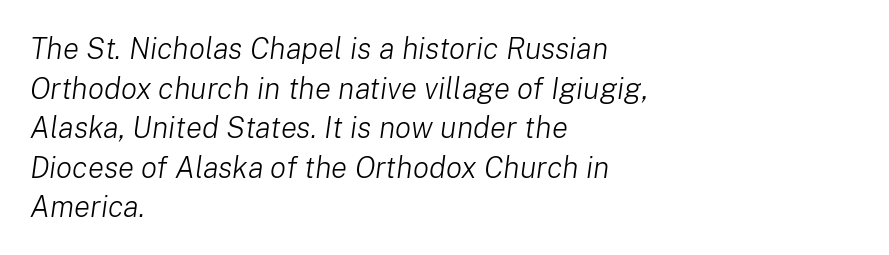
Q: Is the text bold? A: No.
Q: Is the text italic (slanted)? A: Yes, it leans right by about 8 degrees.
Q: Is the text underlined? A: No.
Q: How is the paragraph aligned? A: Left-aligned.
Q: Is the spacing between letters normal or unusually wide? A: Normal.
Q: Is the spacing between lines tight, normal or loose? A: Normal.
Q: Width (condensed, normal, or wide)? A: Normal.
Q: Stroke contrast? A: Low.
Q: x-height? A: Medium.
Q: Monospaced? A: No.
